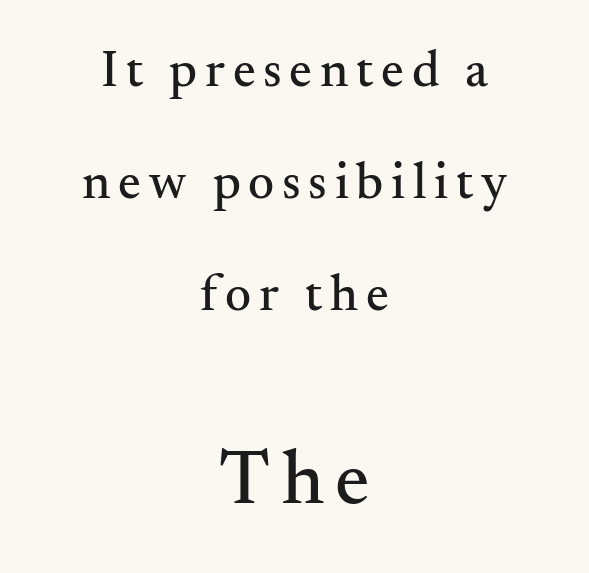
{"serif": "yes", "italic": "no", "width": "normal", "stroke_contrast": "medium", "x_height": "small", "monospaced": "no", "underline": "no", "align": "center", "line_spacing": "loose", "line_spacing_ratio": 2.2, "larger_block": "second", "size_ratio": 1.51, "glyph_px": 77}
